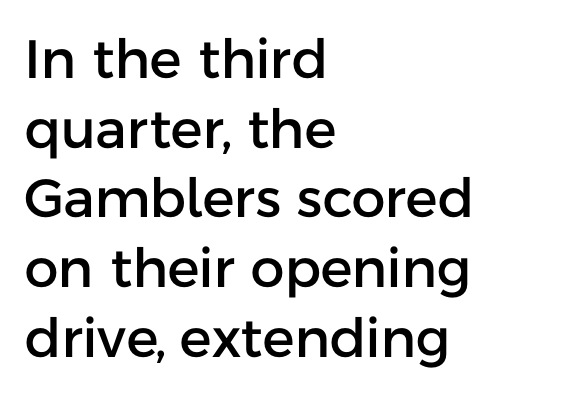
Q: Is the text italic (slanted)? A: No, it is upright.
Q: Is the typeface a serif or a sans-serif typeface? A: Sans-serif.
Q: Is the text underlined? A: No.
Q: How is the paragraph aligned? A: Left-aligned.
Q: Is the spacing between letters normal or unusually wide? A: Normal.
Q: Is the spacing between lines tight, normal or loose? A: Normal.
Q: Width (condensed, normal, or wide)? A: Normal.
Q: Stroke contrast? A: Low.
Q: x-height? A: Medium.
Q: Monospaced? A: No.
